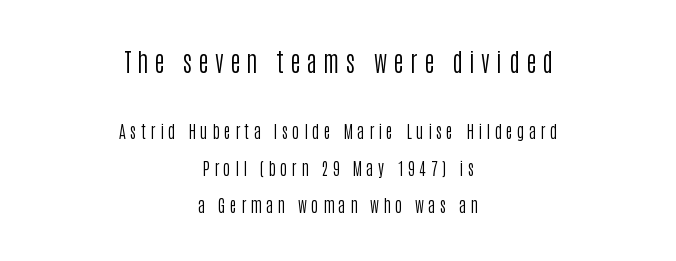
Loose tracking; the words dissolve into strings of separated letters. Both edges are ragged and mirror each other, which tells us the setting is centered. If you squint, the top block still reads clearly — it's the larger of the two. Notice how the stems are strictly vertical — no italics here.
